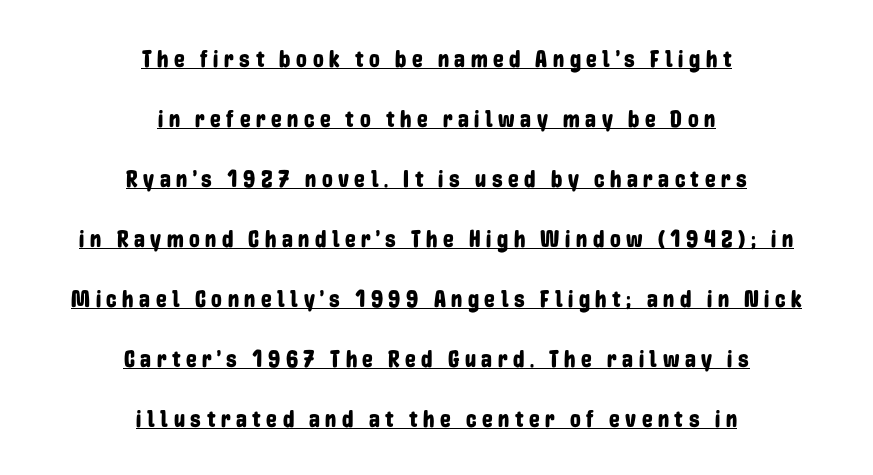
Q: Is the text italic (slanted)? A: No, it is upright.
Q: Is the text underlined? A: Yes.
Q: How is the paragraph aligned? A: Centered.
Q: Is the spacing between letters normal or unusually wide? A: Unusually wide.
Q: Is the spacing between lines tight, normal or loose? A: Loose.
